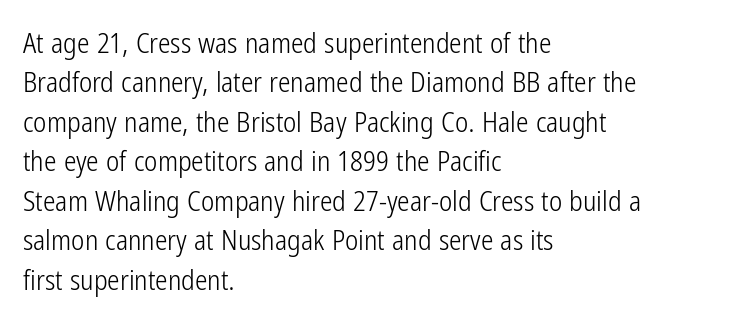
{"serif": "no", "italic": "no", "bold": "no", "weight": "light", "width": "condensed", "stroke_contrast": "low", "x_height": "medium", "monospaced": "no", "underline": "no", "align": "left", "line_spacing": "normal", "line_spacing_ratio": 1.41, "letter_spacing": "normal", "letter_spacing_em": 0.0, "glyph_px": 28}
